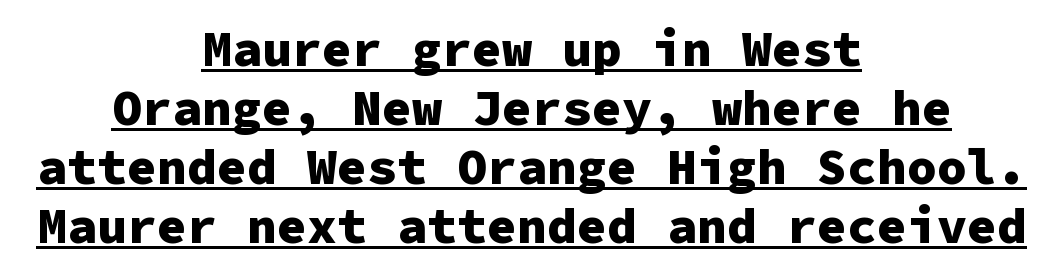
One-word summary of the alignment: center. How heavy is the stroke? Heavy — this is a bold. Inter-character spacing is left at the font's built-in metrics. Fixed-width glyphs throughout — classic coding-font behaviour. What decoration does the sample have? An underline. The typography opts for an upright posture over an oblique one.
